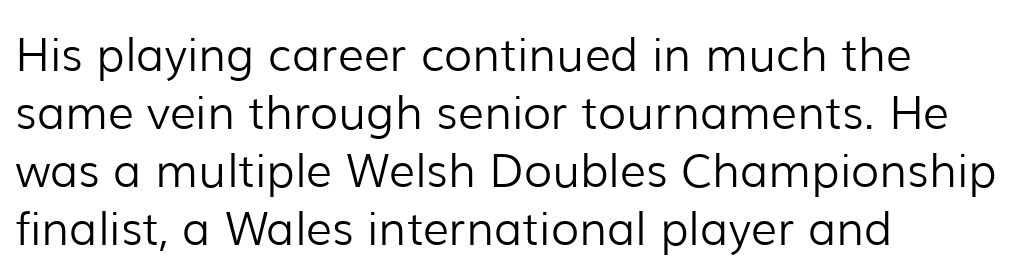
The passage shown is not bold in any degree. Examine the stroke ends and you'll find no serifs. The ragged edge is on the right, which tells us the setting is flush left. Rows of type keep a routine distance in the vertical direction. The string is rendered with underlining switched off.
